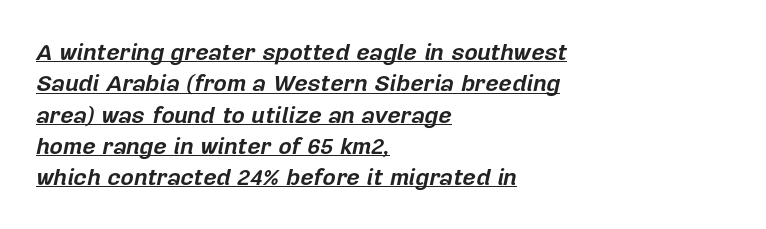
The image shows 23 px bold type, italic (leaning right); set left-aligned, normal line spacing (1.36x), normal letter spacing, underlined.
